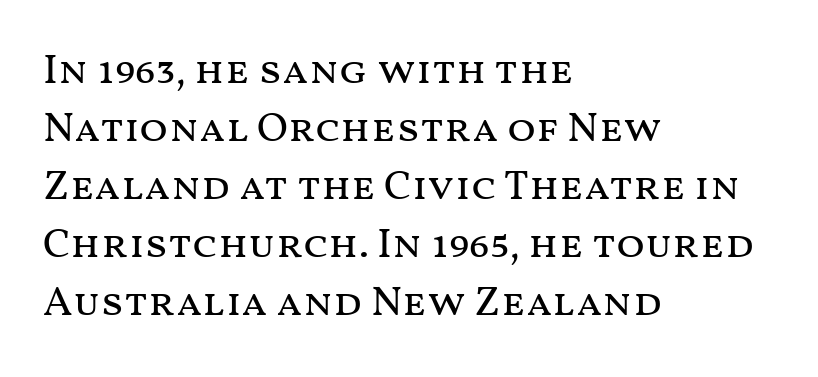
What stands out about the letter spacing? Nothing — it is the standard amount. It's the straight-up-and-down kind of type. Compared with typical paragraphs, the rows here are spaced about the same. This sample has the flowing, uneven cadence of proportional lettering. Where is the straight margin? On the left. The space beneath each line is pristine and unruled.
